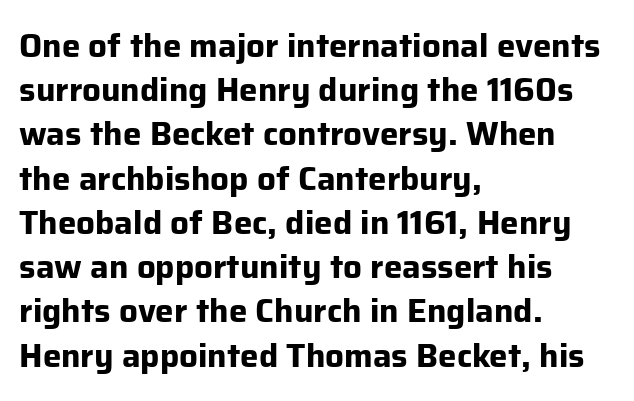
A dark, heavy texture on the line: the type is bold. Do the characters align in a grid? No, the font is proportional. Characters follow at the spacing the type designer built in. The type sits square on the baseline with zero lean. Clear beneath every line of the passage. The rendering anchors every line to the left-hand side.
